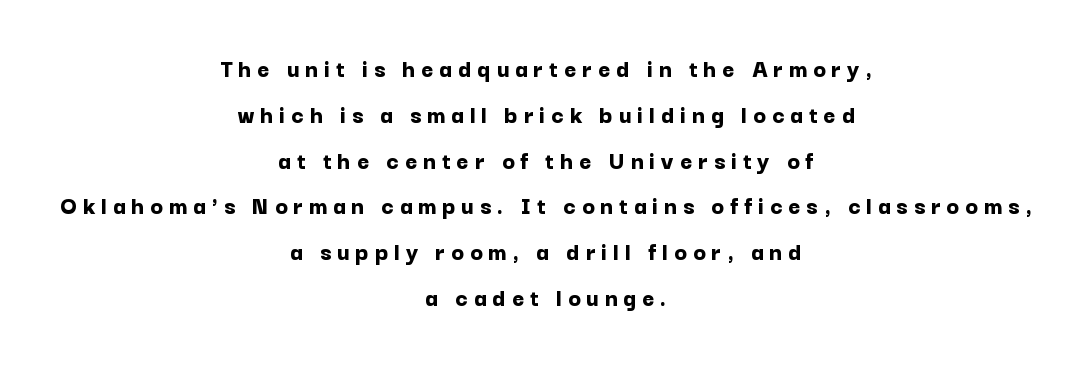
Plain, unruled lines of type. Characters remain perfectly vertical along every line. Someone cranked the tracking dial way up on this one. These lines stack symmetrically, like a column narrowing and widening about its center. Weight check: bold — yes, fully.
